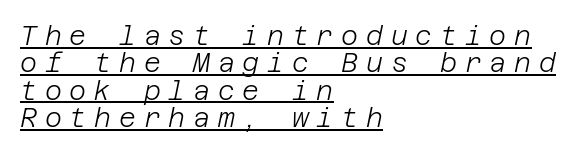
If you drew a ruler down the left edge, every line would touch it. The tracking jumps out immediately: characters are airy and widely separated. This sample carries an underscore along the baseline area. How would I describe the line gaps? Narrow and economical. The glyphs look as if they've been sheared to an angle.
